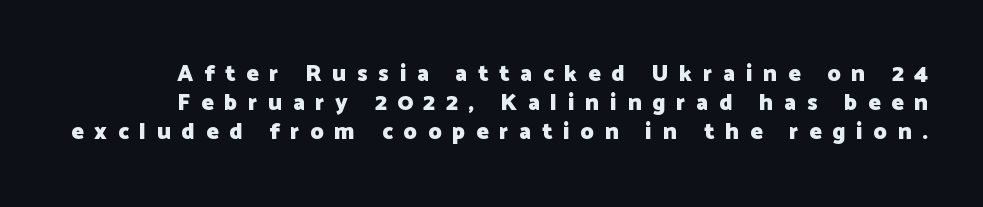
{"italic": "no", "bold": "yes", "underline": "no", "line_spacing": "normal", "line_spacing_ratio": 1.26, "letter_spacing": "wide", "letter_spacing_em": 0.47, "glyph_px": 23}
